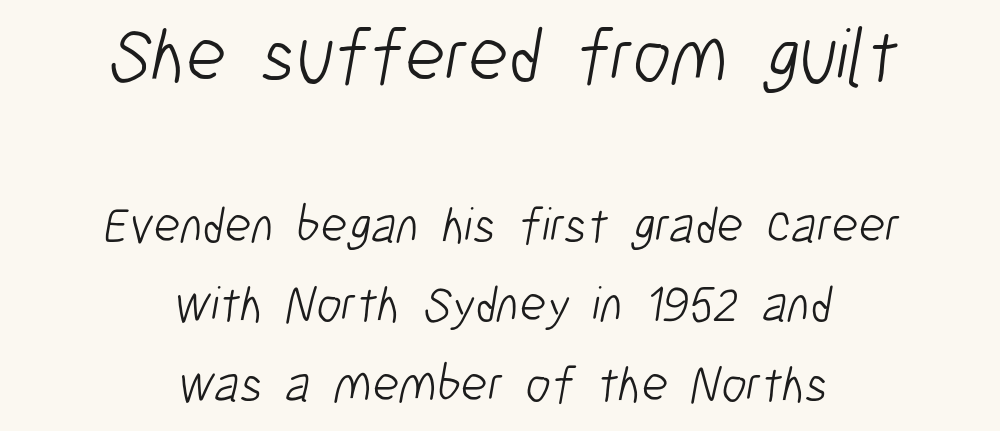
{"serif": "no", "bold": "no", "weight": "light", "width": "condensed", "stroke_contrast": "low", "x_height": "medium", "monospaced": "no", "underline": "no", "align": "center", "line_spacing": "normal", "line_spacing_ratio": 1.56, "letter_spacing": "normal", "letter_spacing_em": 0.0, "larger_block": "first", "size_ratio": 1.51, "glyph_px": 77}
